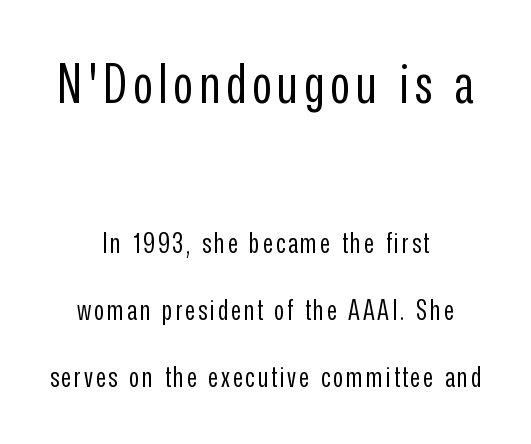
A great deal of white space separates one row of letters from the next. A typesetter would mark this as roman, not italic. Think standard paragraph weight, or any step lighter than that. A sans-serif font was chosen for this passage. The text block is weighted toward neither margin, spreading evenly from the middle. If you squint, the top block still reads clearly — it's the larger of the two.
